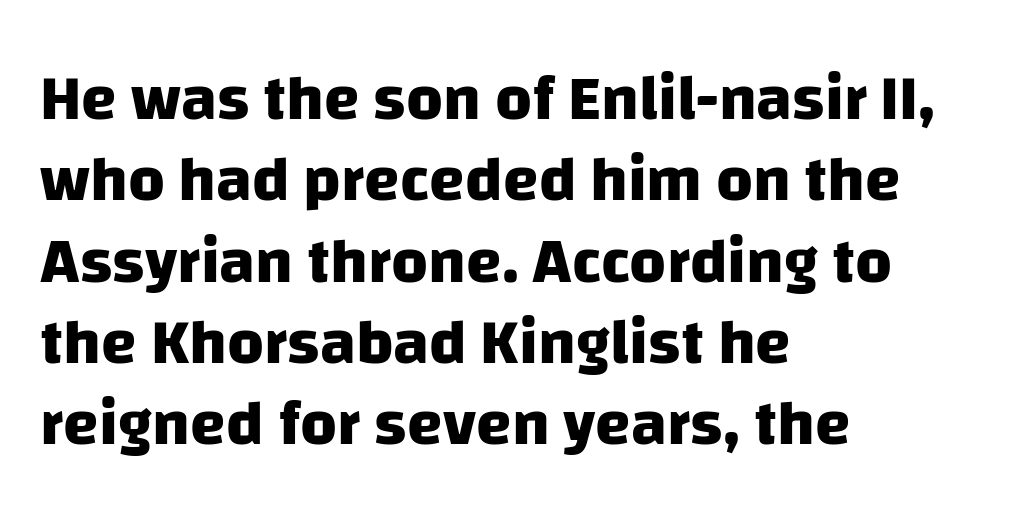
{"serif": "no", "bold": "yes", "weight": "heavy", "width": "normal", "stroke_contrast": "low", "x_height": "large", "monospaced": "no", "underline": "no", "align": "left", "line_spacing": "normal", "line_spacing_ratio": 1.27, "letter_spacing": "normal", "letter_spacing_em": 0.0, "glyph_px": 64}
